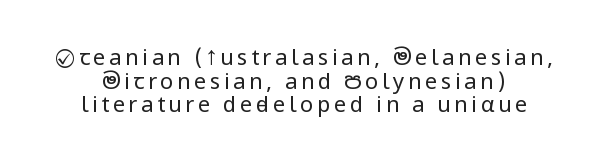
The image shows 22 px text type, upright; set tight line spacing (1.07x), not underlined.
